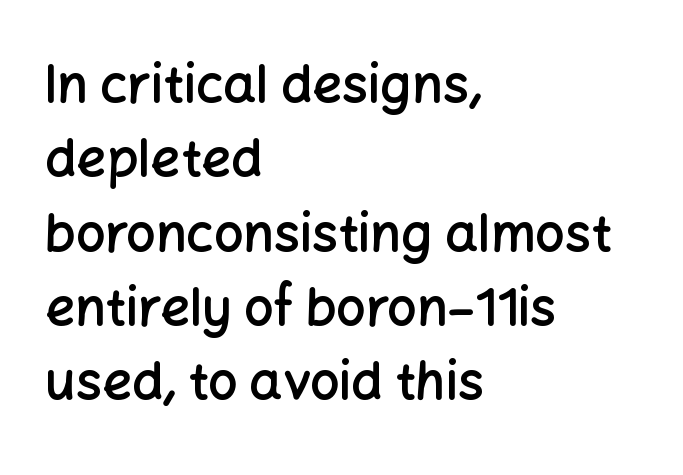
The image shows 52 px semibold sans-serif type, upright; set left-aligned, normal line spacing (1.43x), normal letter spacing, not underlined; low stroke contrast and a medium x-height.
